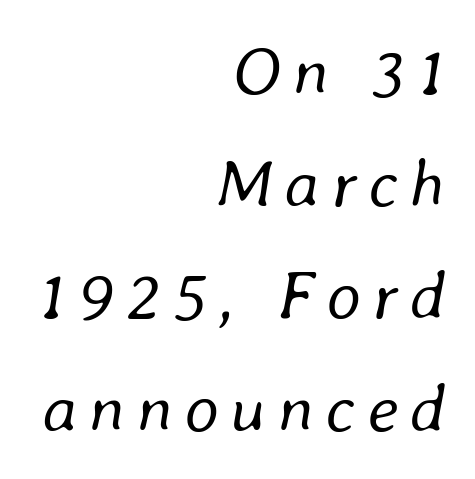
The image shows 68 px regular-weight type, italic (leaning right); set right-aligned, normal line spacing (1.65x), not underlined; low stroke contrast and a medium x-height.
